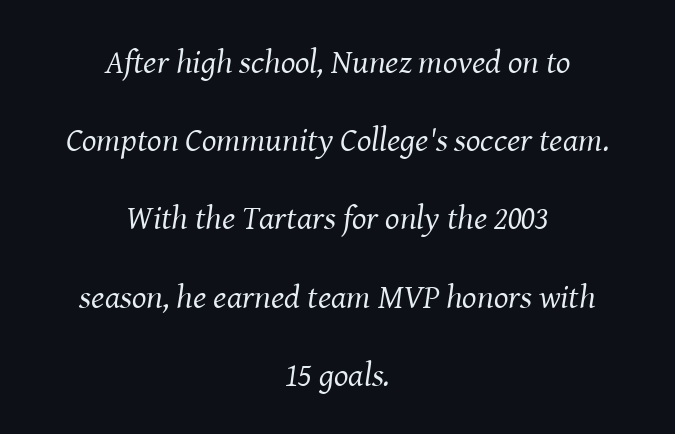
{"serif": "yes", "italic": "yes", "lean": "right", "slant_degrees": 8, "bold": "no", "weight": "regular", "width": "normal", "stroke_contrast": "medium", "x_height": "medium", "monospaced": "no", "underline": "no", "align": "center", "line_spacing": "loose", "line_spacing_ratio": 2.3, "letter_spacing": "normal", "letter_spacing_em": 0.0, "glyph_px": 34}
